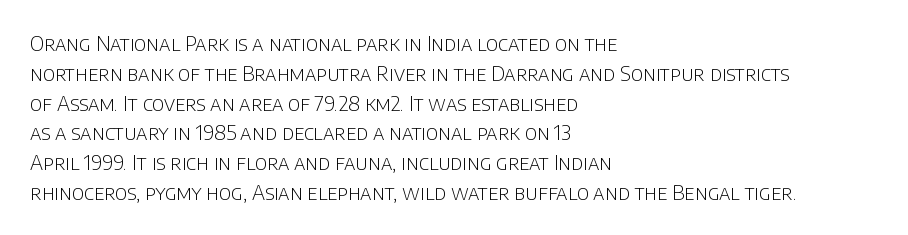
{"italic": "no", "bold": "no", "underline": "no", "align": "left", "line_spacing": "normal", "line_spacing_ratio": 1.49, "letter_spacing": "normal", "letter_spacing_em": 0.0, "glyph_px": 20}
